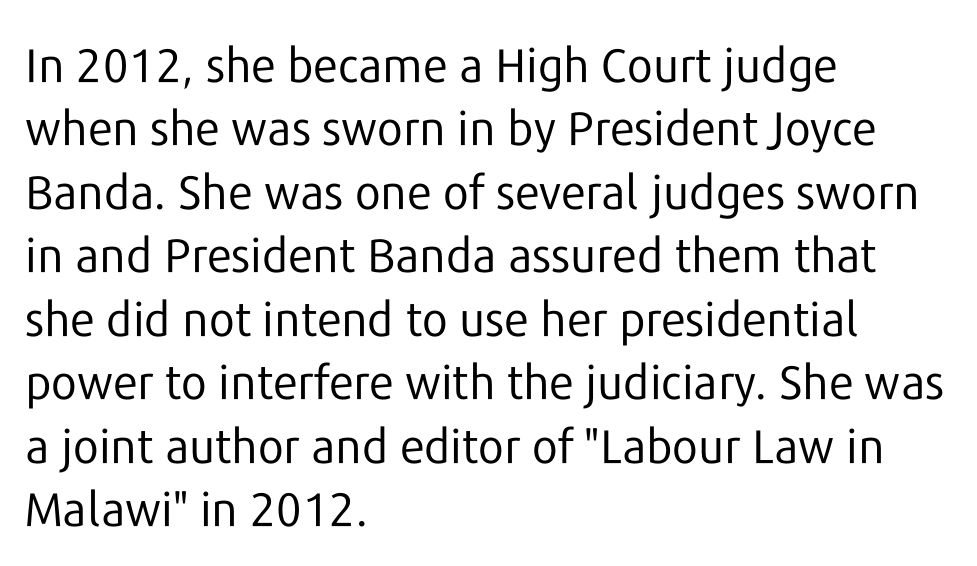
{"serif": "no", "italic": "no", "bold": "no", "weight": "regular", "width": "normal", "stroke_contrast": "low", "x_height": "medium", "monospaced": "no", "underline": "no", "align": "left", "line_spacing": "normal", "line_spacing_ratio": 1.35, "letter_spacing": "normal", "letter_spacing_em": 0.0, "glyph_px": 47}
